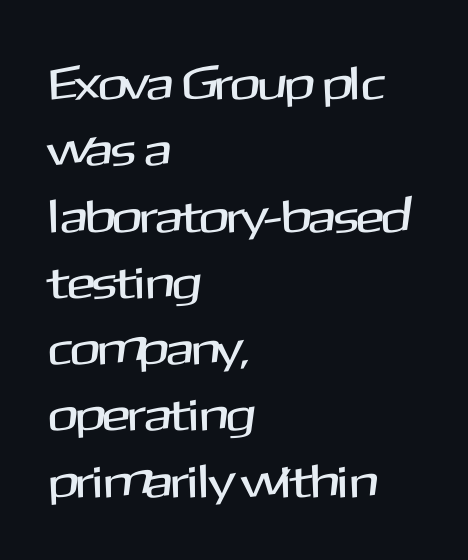
{"serif": "no", "italic": "no", "width": "normal", "stroke_contrast": "medium", "x_height": "medium", "monospaced": "no", "underline": "no", "align": "left", "line_spacing": "normal", "line_spacing_ratio": 1.41, "letter_spacing": "normal", "letter_spacing_em": 0.0, "glyph_px": 47}
